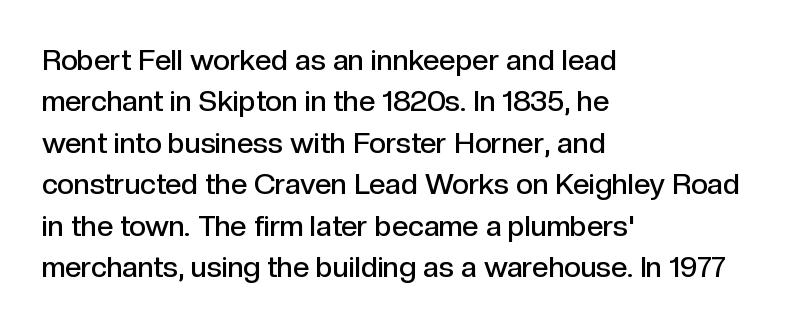
{"serif": "no", "italic": "no", "bold": "semi", "weight": "semibold", "width": "normal", "x_height": "medium", "monospaced": "no", "underline": "no", "align": "left", "line_spacing": "normal", "line_spacing_ratio": 1.43, "letter_spacing": "normal", "letter_spacing_em": 0.0, "glyph_px": 29}
